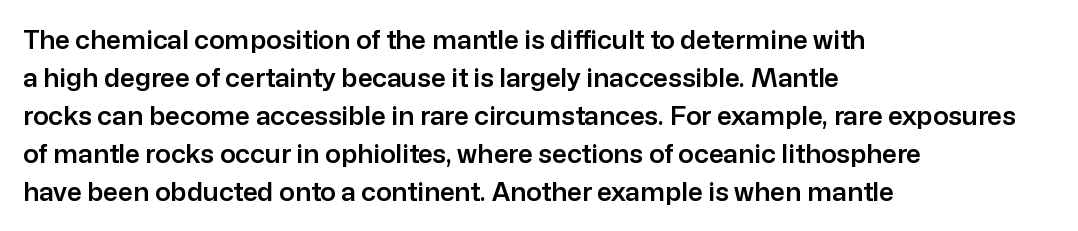
The image shows 26 px text type, upright; set left-aligned, normal line spacing (1.46x), normal letter spacing, not underlined.
